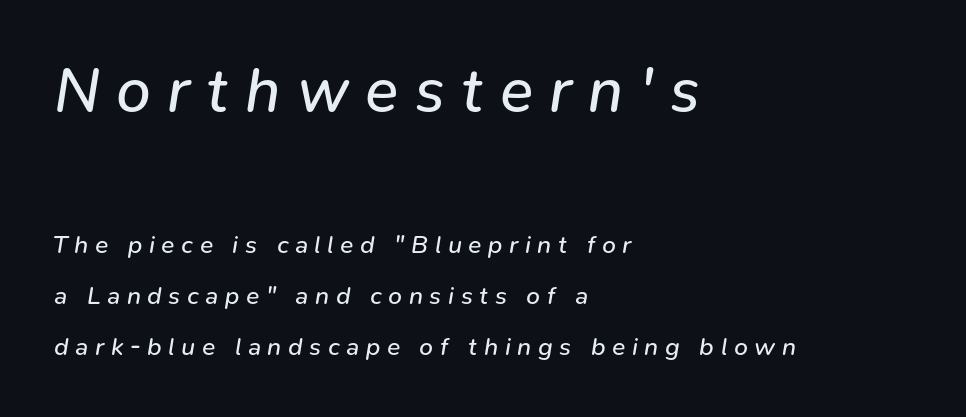
{"italic": "yes", "lean": "right", "slant_degrees": 9, "bold": "no", "weight": "regular", "width": "normal", "stroke_contrast": "low", "x_height": "medium", "monospaced": "no", "underline": "no", "align": "left", "line_spacing": "loose", "line_spacing_ratio": 2.04, "letter_spacing": "wide", "letter_spacing_em": 0.26, "larger_block": "first", "size_ratio": 2.48, "glyph_px": 62}
